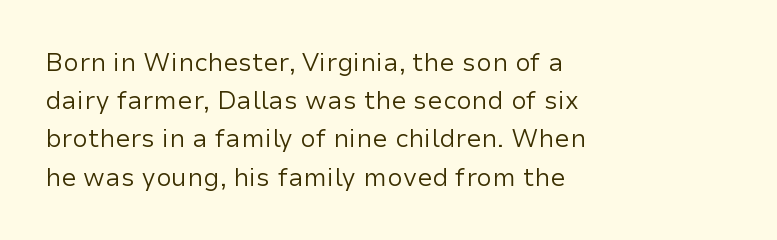
The glyphs are unaccompanied by any horizontal stroke below them. Posture: vertical. These lines keep a tight, regular rhythm from letter to letter. Interline gaps are of average width in this sample. The paragraph shown leans on its left margin.
